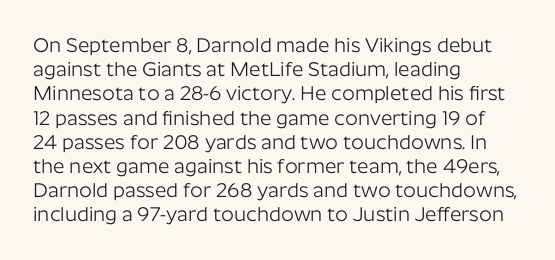
Tall strokes in this sample are plumb rather than angled. Decoration check: the copy has no underline. Words appear dense and cohesive because spacing is normal. The typesetter chose a ragged-right arrangement here.
